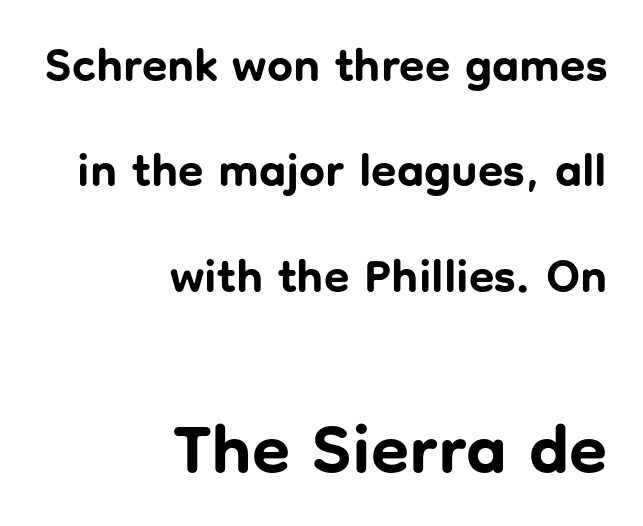
These lines stack with their right ends in a neat column. The line texture is even and compact thanks to regular tracking. Only glyphs here, with clear space below each row. Interline gaps are noticeably wide in this sample.
